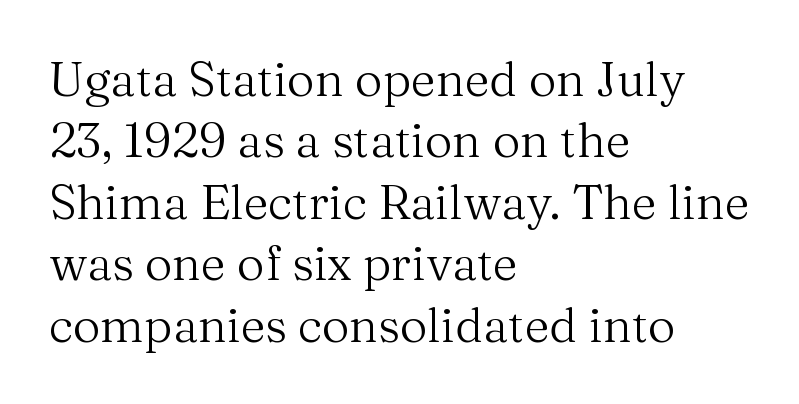
{"serif": "yes", "italic": "no", "bold": "no", "weight": "regular", "width": "normal", "stroke_contrast": "medium", "x_height": "medium", "monospaced": "no", "underline": "no", "align": "left", "line_spacing": "normal", "line_spacing_ratio": 1.28, "letter_spacing": "normal", "letter_spacing_em": 0.0, "glyph_px": 48}
